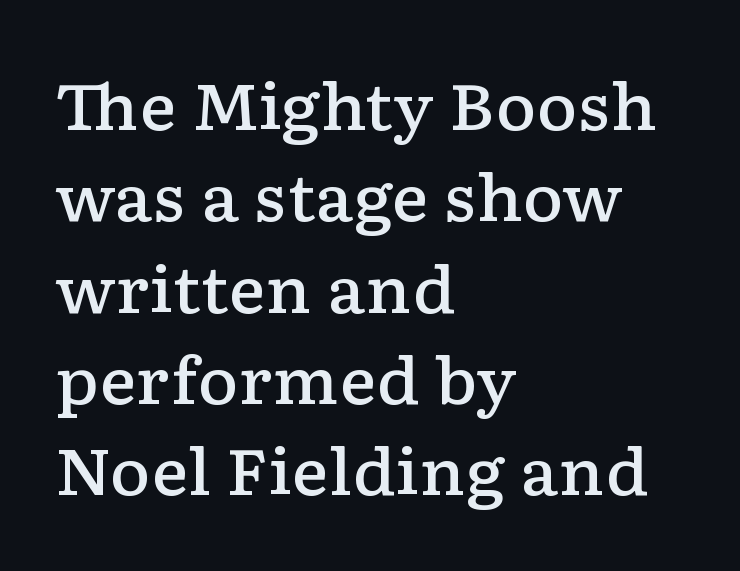
Q: Is the text bold? A: Semi-bold.
Q: Is the text italic (slanted)? A: No, it is upright.
Q: Is the typeface a serif or a sans-serif typeface? A: Serif.
Q: Is the text underlined? A: No.
Q: How is the paragraph aligned? A: Left-aligned.
Q: Is the spacing between letters normal or unusually wide? A: Normal.
Q: Is the spacing between lines tight, normal or loose? A: Normal.
Q: Width (condensed, normal, or wide)? A: Wide.
Q: Stroke contrast? A: Low.
Q: x-height? A: Medium.
Q: Monospaced? A: No.
